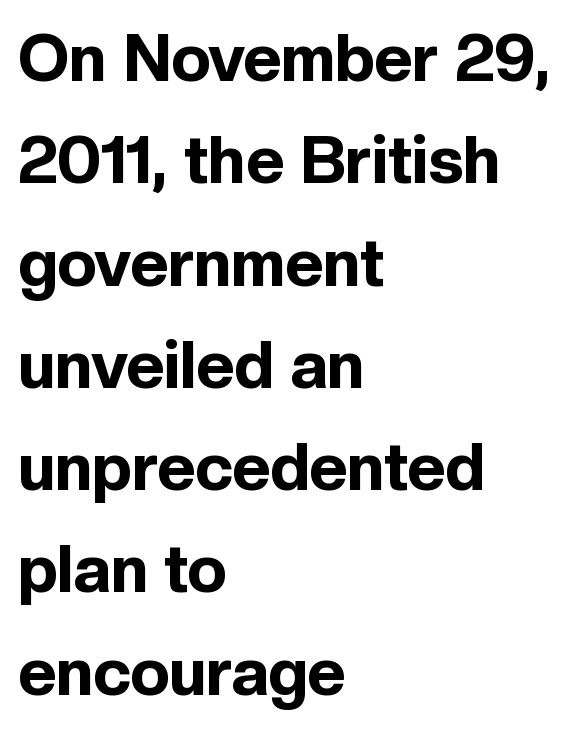
{"serif": "no", "italic": "no", "bold": "yes", "weight": "bold", "width": "normal", "x_height": "medium", "monospaced": "no", "underline": "no", "align": "left", "line_spacing": "normal", "line_spacing_ratio": 1.55, "letter_spacing": "normal", "letter_spacing_em": 0.0, "glyph_px": 66}
